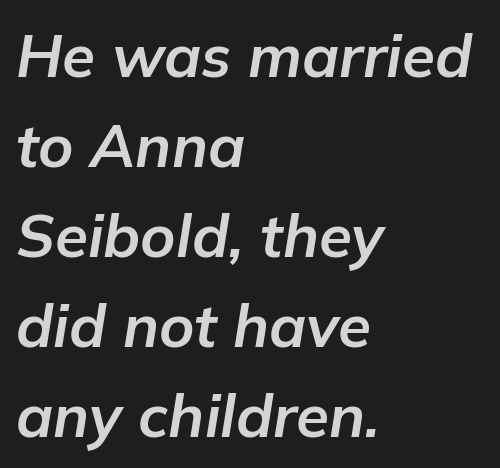
Q: Is the text bold? A: Yes.
Q: Is the text italic (slanted)? A: Yes, it leans right by about 9 degrees.
Q: Is the text underlined? A: No.
Q: How is the paragraph aligned? A: Left-aligned.
Q: Is the spacing between letters normal or unusually wide? A: Normal.
Q: Is the spacing between lines tight, normal or loose? A: Normal.
Q: Width (condensed, normal, or wide)? A: Normal.
Q: Stroke contrast? A: Low.
Q: x-height? A: Medium.
Q: Monospaced? A: No.
